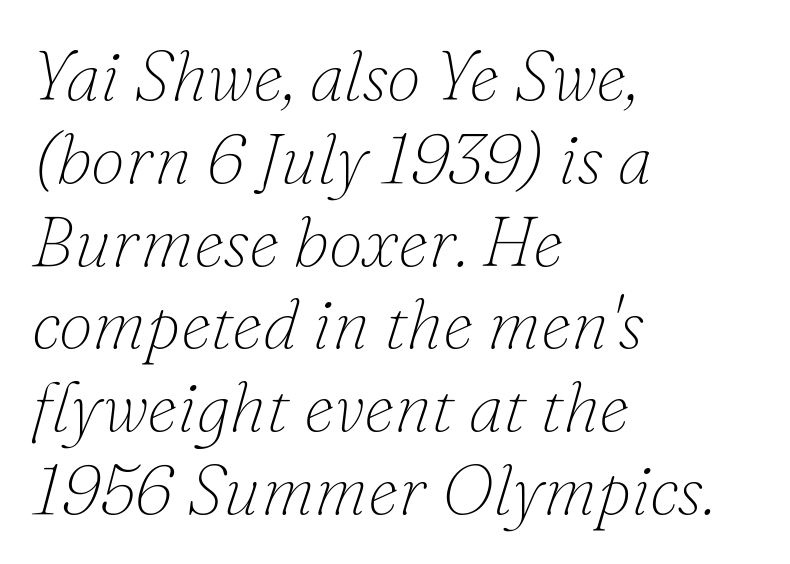
The image shows 69 px thin serif type, italic (leaning right); set left-aligned, line spacing 1.2x, normal letter spacing, not underlined; low stroke contrast and a small x-height.
